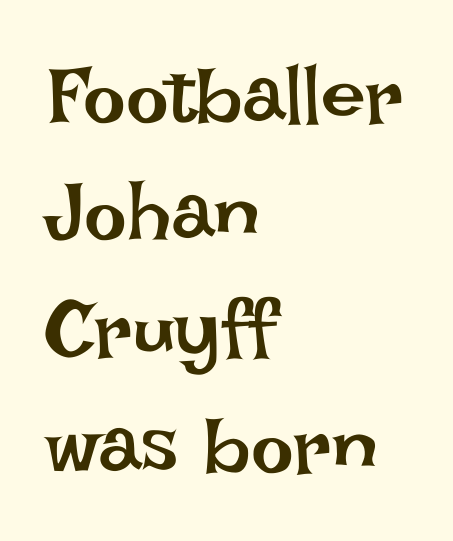
Q: Is the text bold? A: No.
Q: Is the text italic (slanted)? A: No, it is upright.
Q: Is the text underlined? A: No.
Q: How is the paragraph aligned? A: Left-aligned.
Q: Is the spacing between letters normal or unusually wide? A: Normal.
Q: Is the spacing between lines tight, normal or loose? A: Normal.
Q: Width (condensed, normal, or wide)? A: Normal.
Q: Stroke contrast? A: Low.
Q: x-height? A: Large.
Q: Monospaced? A: No.
